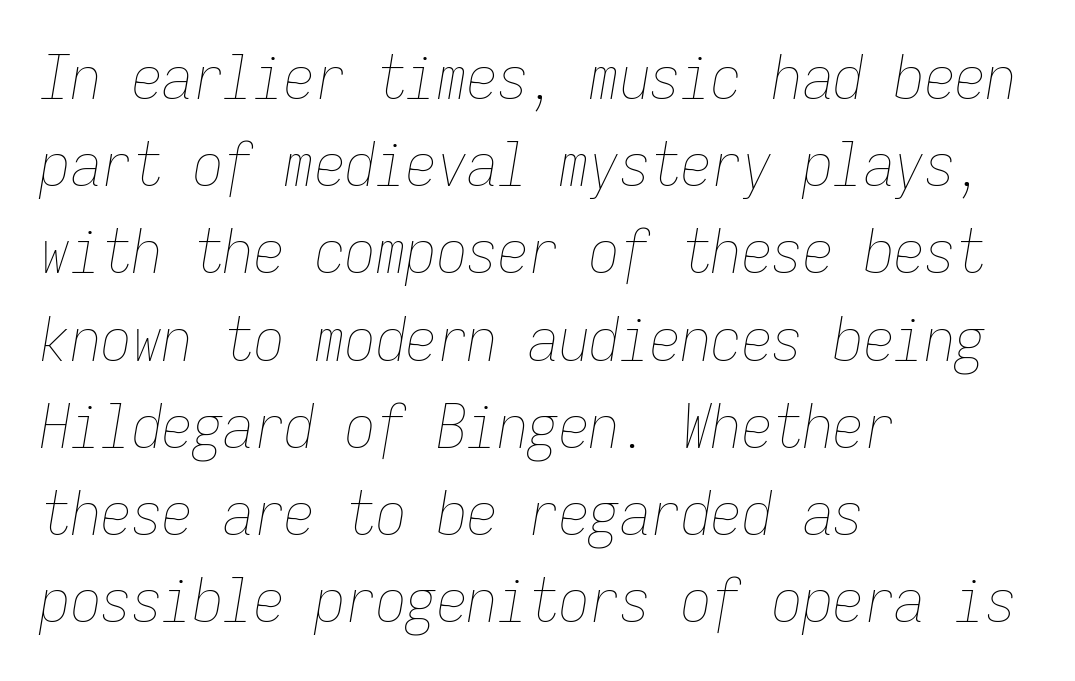
Q: Is the text bold? A: No.
Q: Is the text italic (slanted)? A: Yes, it leans right by about 9 degrees.
Q: Is the text underlined? A: No.
Q: How is the paragraph aligned? A: Left-aligned.
Q: Is the spacing between letters normal or unusually wide? A: Normal.
Q: Is the spacing between lines tight, normal or loose? A: Normal.
Q: Width (condensed, normal, or wide)? A: Condensed.
Q: Stroke contrast? A: Low.
Q: x-height? A: Medium.
Q: Monospaced? A: Yes.
